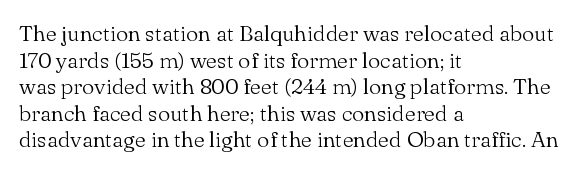
Q: Is the text bold? A: No.
Q: Is the text italic (slanted)? A: No, it is upright.
Q: Is the text underlined? A: No.
Q: How is the paragraph aligned? A: Left-aligned.
Q: Is the spacing between letters normal or unusually wide? A: Normal.
